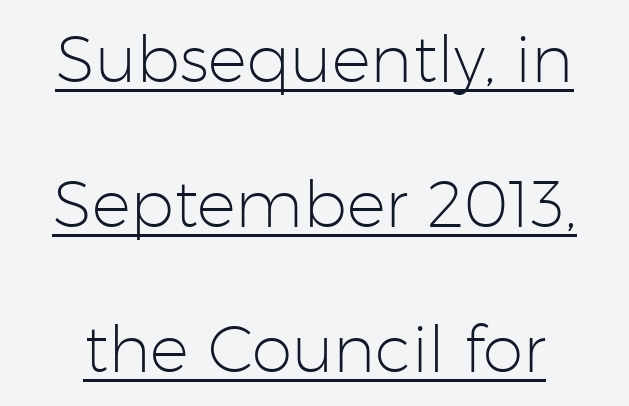
{"serif": "no", "italic": "no", "bold": "no", "weight": "light", "width": "normal", "stroke_contrast": "low", "x_height": "medium", "monospaced": "no", "underline": "yes", "line_spacing": "loose", "line_spacing_ratio": 2.23, "letter_spacing": "normal", "letter_spacing_em": 0.0, "glyph_px": 65}
